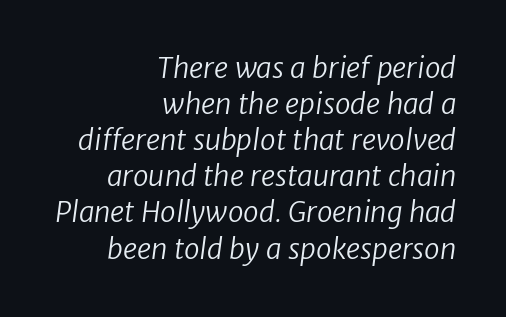
To sum up the face: it is a sans, with no serifs. Counters stay open thanks to moderate or lighter strokes. The letters advance in unequal steps, a hallmark of proportional type. The specimen omits any rule beneath the text block's lines. Tracking here is standard; glyphs follow each other at the usual distance.
